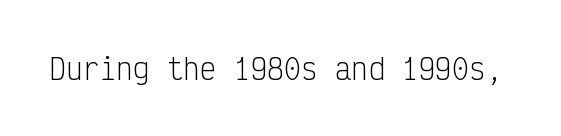
Q: Is the text bold? A: No.
Q: Is the text italic (slanted)? A: No, it is upright.
Q: Is the typeface a serif or a sans-serif typeface? A: Sans-serif.
Q: Is the text underlined? A: No.
Q: Is the spacing between letters normal or unusually wide? A: Normal.
Q: Width (condensed, normal, or wide)? A: Condensed.
Q: Stroke contrast? A: Low.
Q: x-height? A: Medium.
Q: Monospaced? A: Yes.
